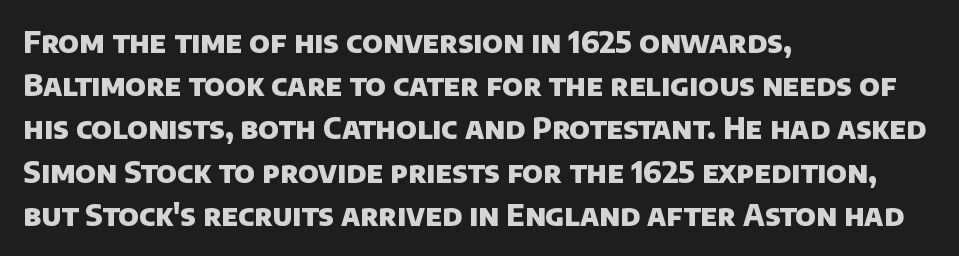
Notice how the passage keeps a crisp vertical edge on the left only. Spacing verdict: proportional, widths tailored to each character. Stroke terminals: plain, sans-serif. Line spacing here is normal.
